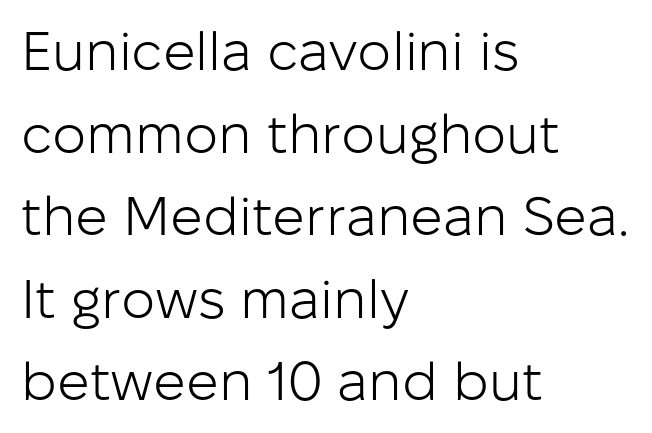
{"serif": "no", "italic": "no", "bold": "no", "weight": "light", "width": "normal", "stroke_contrast": "low", "x_height": "medium", "monospaced": "no", "underline": "no", "align": "left", "line_spacing": "normal", "line_spacing_ratio": 1.53, "letter_spacing": "normal", "letter_spacing_em": 0.0, "glyph_px": 54}
